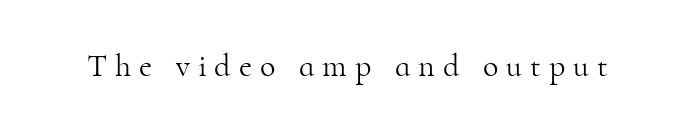
{"serif": "yes", "italic": "no", "bold": "no", "weight": "light", "width": "normal", "stroke_contrast": "high", "x_height": "small", "monospaced": "no", "underline": "no", "letter_spacing": "wide", "letter_spacing_em": 0.25, "glyph_px": 32}
